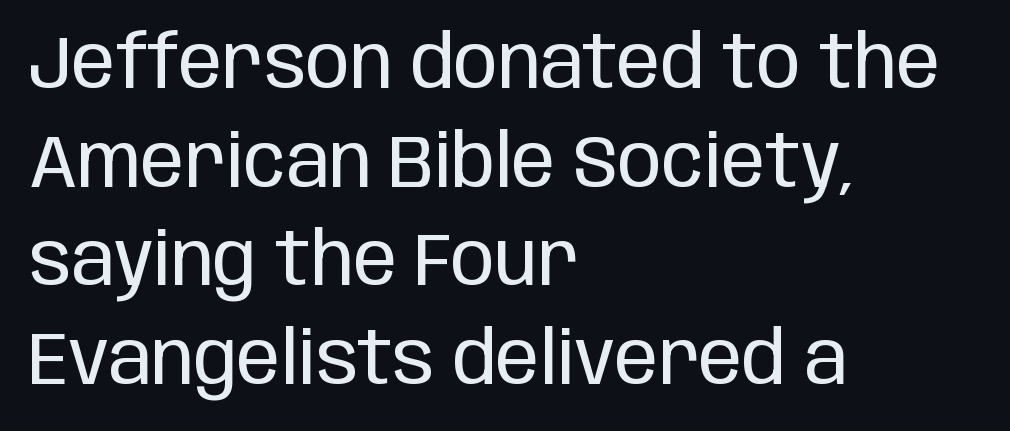
The image shows 73 px regular-weight, condensed sans-serif type, upright; set left-aligned, normal line spacing (1.35x), normal letter spacing, not underlined; low stroke contrast and a large x-height.
